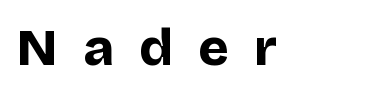
The image shows 52 px bold sans-serif type, upright; set unusually wide letter spacing (+0.49 em), not underlined; low stroke contrast and a large x-height.
